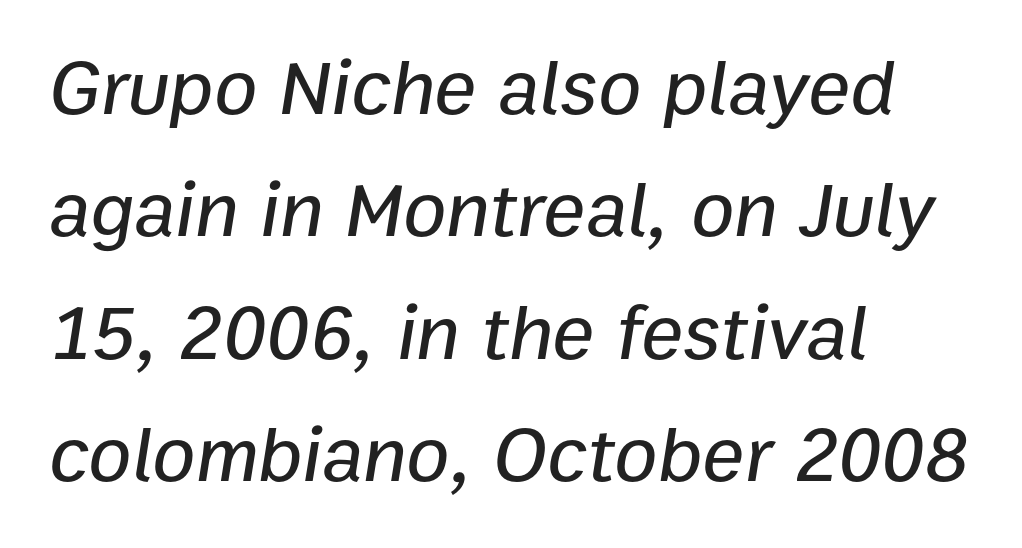
The image shows 79 px text type, italic (leaning right); set left-aligned, normal line spacing (1.55x), normal letter spacing, not underlined; low stroke contrast and a medium x-height.
